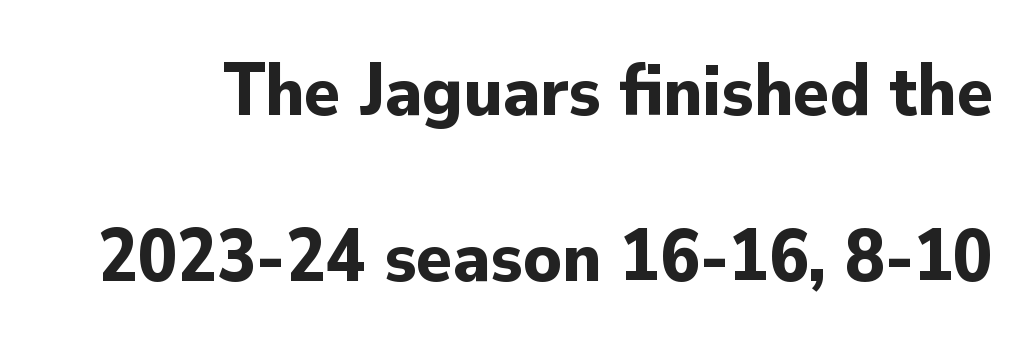
The image shows 74 px bold sans-serif type, upright; set loose line spacing (2.24x), normal letter spacing, not underlined; low stroke contrast and a small x-height.
